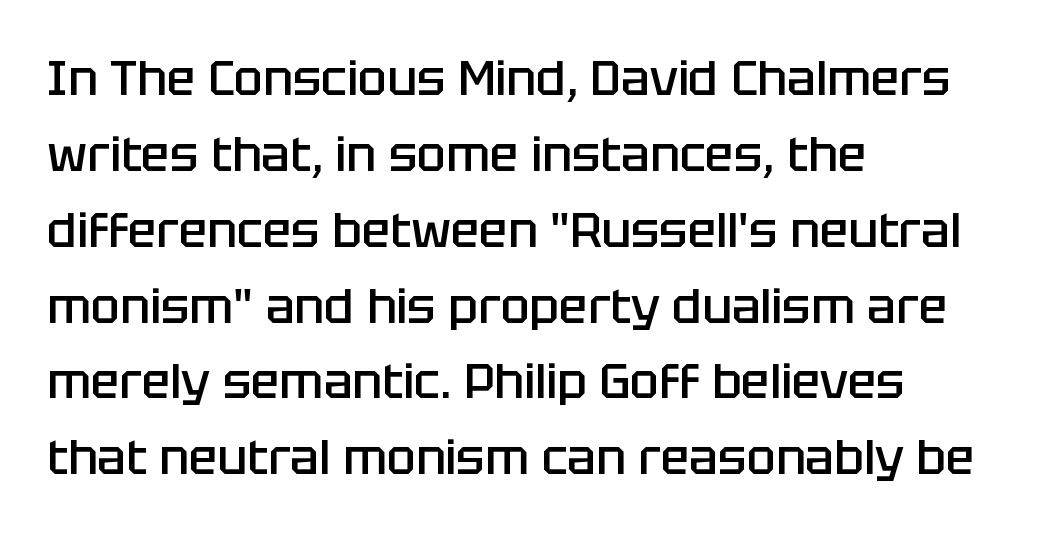
The image shows 48 px semibold sans-serif type, upright; set left-aligned, normal line spacing (1.58x), normal letter spacing, not underlined; low stroke contrast and a large x-height.
